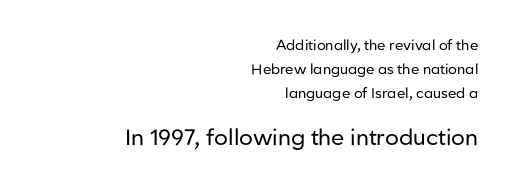
{"italic": "no", "bold": "no", "underline": "no", "align": "right", "line_spacing_ratio": 1.71, "letter_spacing": "normal", "letter_spacing_em": 0.0, "larger_block": "second", "size_ratio": 1.57, "glyph_px": 22}
